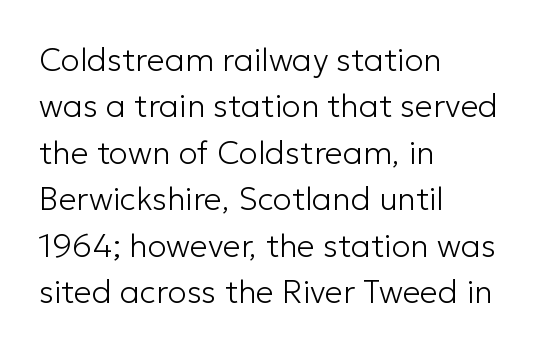
Q: Is the text bold? A: No.
Q: Is the text italic (slanted)? A: No, it is upright.
Q: Is the typeface a serif or a sans-serif typeface? A: Sans-serif.
Q: Is the text underlined? A: No.
Q: How is the paragraph aligned? A: Left-aligned.
Q: Is the spacing between letters normal or unusually wide? A: Normal.
Q: Is the spacing between lines tight, normal or loose? A: Normal.
Q: Width (condensed, normal, or wide)? A: Normal.
Q: Stroke contrast? A: Low.
Q: x-height? A: Medium.
Q: Monospaced? A: No.
